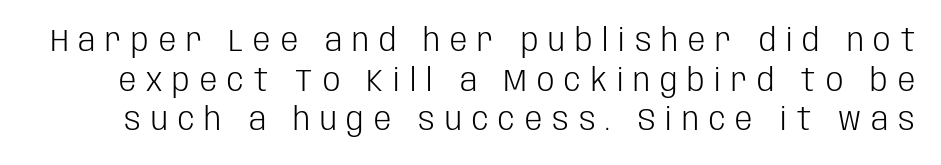
The image shows 31 px light, condensed sans-serif type, upright; set normal line spacing (1.28x), unusually wide letter spacing (+0.32 em), not underlined; low stroke contrast and a large x-height.
